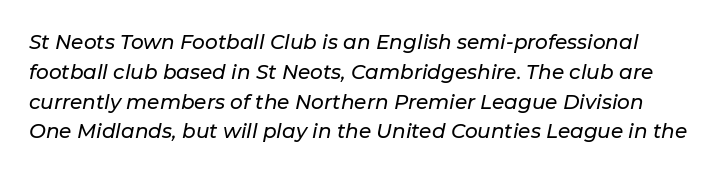
{"italic": "yes", "lean": "right", "slant_degrees": 11, "underline": "no", "line_spacing": "normal", "line_spacing_ratio": 1.49, "letter_spacing": "normal", "letter_spacing_em": 0.0, "glyph_px": 20}
